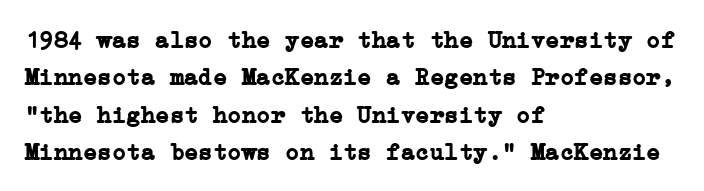
{"italic": "no", "bold": "yes", "underline": "no", "align": "left", "line_spacing": "normal", "line_spacing_ratio": 1.56, "letter_spacing": "normal", "letter_spacing_em": 0.0, "glyph_px": 24}
